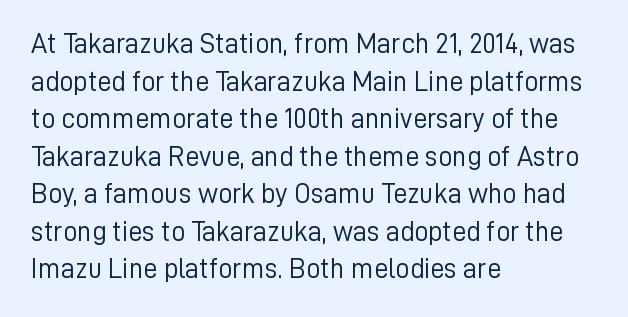
The image shows 28 px light sans-serif type, upright; set left-aligned, normal line spacing (1.34x), normal letter spacing, not underlined; low stroke contrast and a medium x-height.
